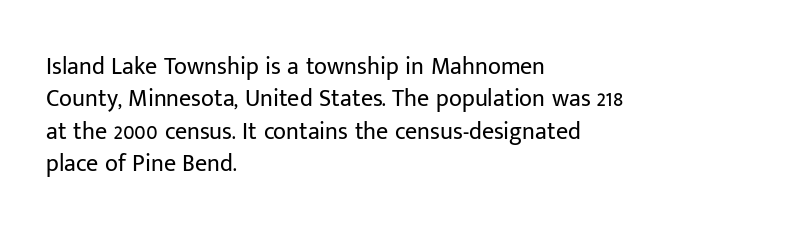
The image shows 24 px text type, upright; set left-aligned, normal line spacing (1.35x), normal letter spacing, not underlined.
